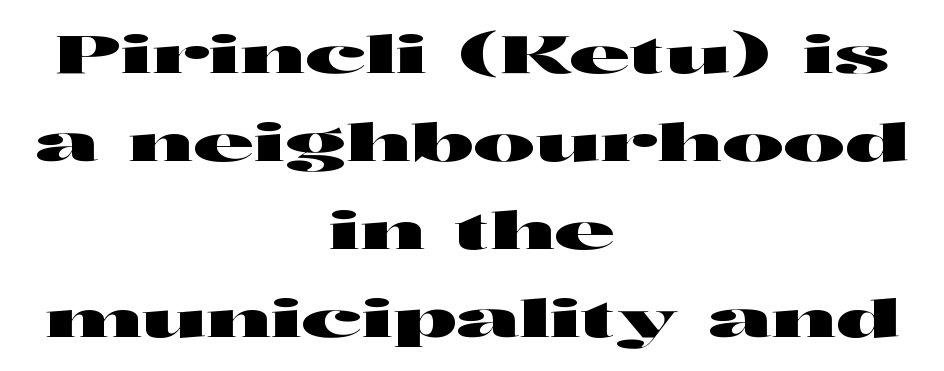
{"serif": "no", "italic": "no", "width": "wide", "stroke_contrast": "high", "x_height": "medium", "monospaced": "no", "underline": "no", "align": "center", "line_spacing": "normal", "line_spacing_ratio": 1.69, "letter_spacing": "normal", "letter_spacing_em": 0.0, "glyph_px": 52}
